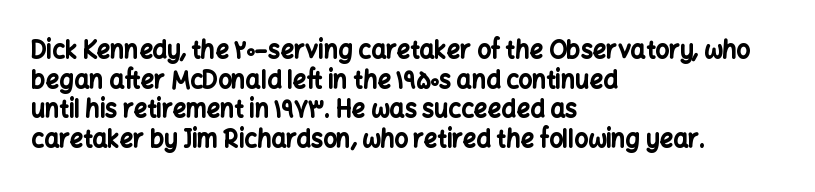
Q: Is the text bold? A: Yes.
Q: Is the text italic (slanted)? A: No, it is upright.
Q: Is the text underlined? A: No.
Q: How is the paragraph aligned? A: Left-aligned.
Q: Is the spacing between letters normal or unusually wide? A: Normal.
